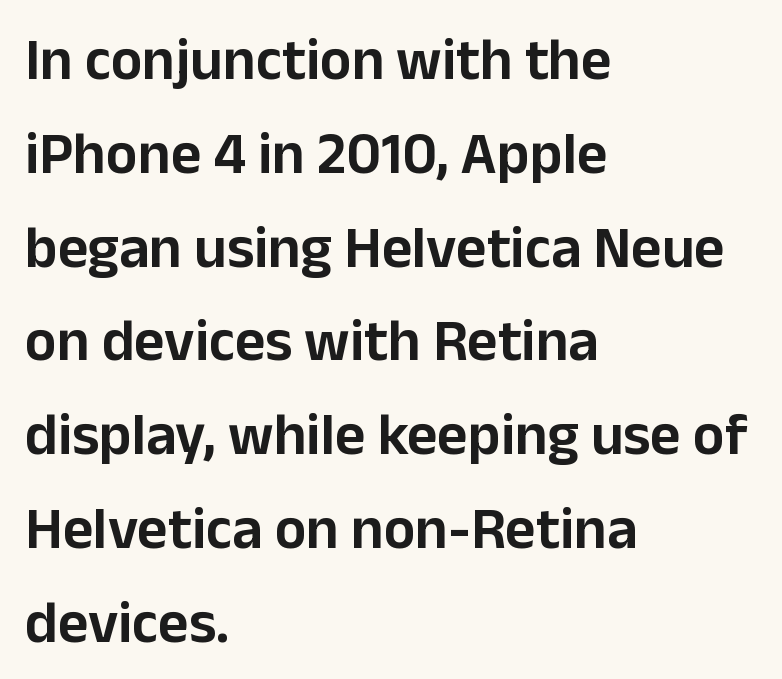
Q: Is the text italic (slanted)? A: No, it is upright.
Q: Is the typeface a serif or a sans-serif typeface? A: Sans-serif.
Q: Is the text underlined? A: No.
Q: How is the paragraph aligned? A: Left-aligned.
Q: Is the spacing between letters normal or unusually wide? A: Normal.
Q: Is the spacing between lines tight, normal or loose? A: Normal.
Q: Width (condensed, normal, or wide)? A: Normal.
Q: Stroke contrast? A: Low.
Q: x-height? A: Medium.
Q: Monospaced? A: No.
